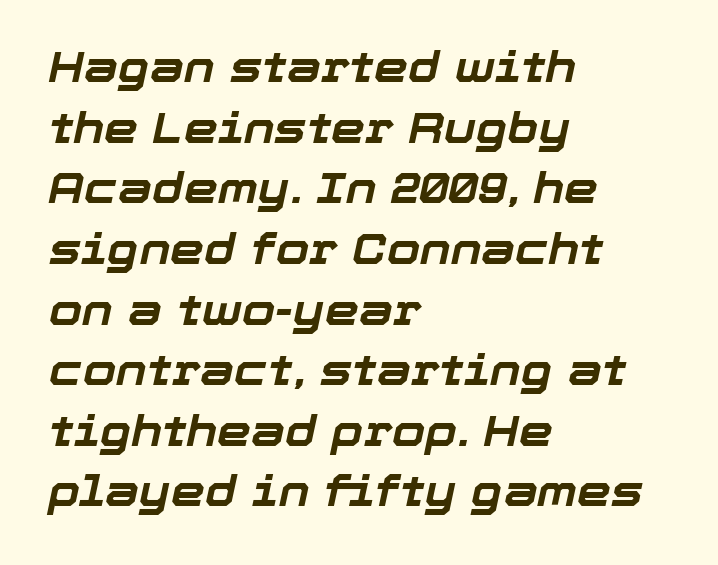
Horizontally, the lines are justified to the leading edge only. Type without underlining. The letterforms sit shoulder to shoulder at normal distance. Tall strokes in this sample are angled rather than plumb. You could not count columns in this text — the font is proportionally spaced. This sample keeps an unexceptional amount of space between lines.
